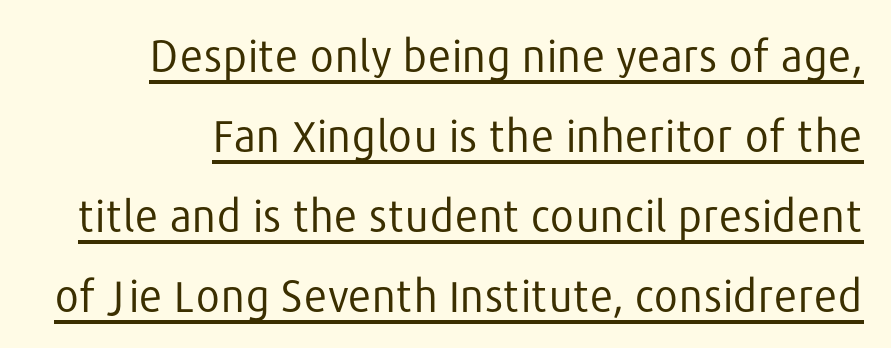
Q: Is the text bold? A: No.
Q: Is the text italic (slanted)? A: No, it is upright.
Q: Is the typeface a serif or a sans-serif typeface? A: Sans-serif.
Q: Is the text underlined? A: Yes.
Q: Is the spacing between letters normal or unusually wide? A: Normal.
Q: Width (condensed, normal, or wide)? A: Normal.
Q: Stroke contrast? A: Low.
Q: x-height? A: Medium.
Q: Monospaced? A: No.
